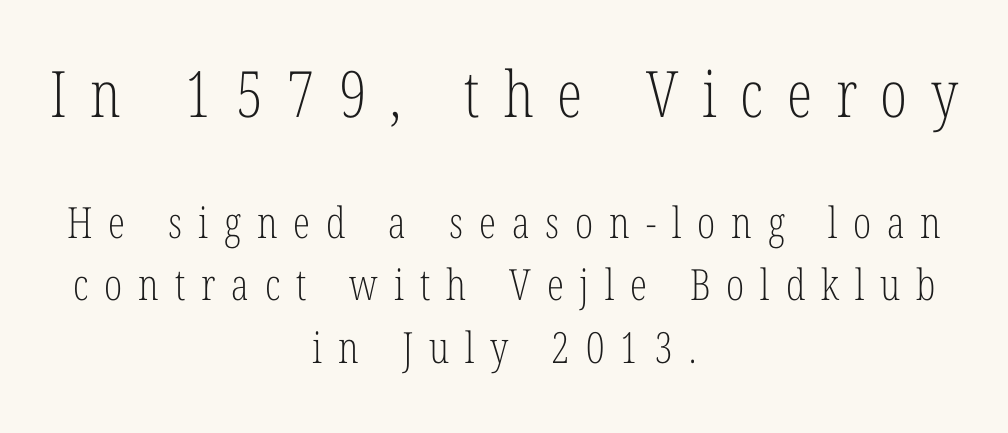
The rendering inserts visible extra space after every character. Does the type have serifs? Yes, each stem ends in a small foot. Stem width sits at or under what a default text font uses. A normal amount of white space separates one row of letters from the next. Casual observation: everything's sitting right in the middle.
